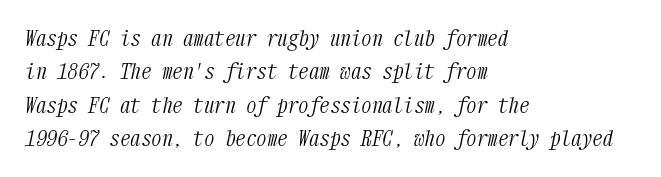
The image shows 21 px text type, italic (leaning right); set left-aligned, normal line spacing (1.59x), normal letter spacing, not underlined.
